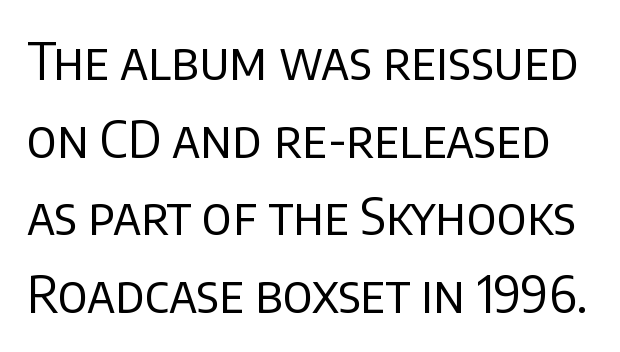
The image shows 51 px regular-weight sans-serif type, upright; set normal line spacing (1.52x), normal letter spacing, not underlined; low stroke contrast and a large x-height.
